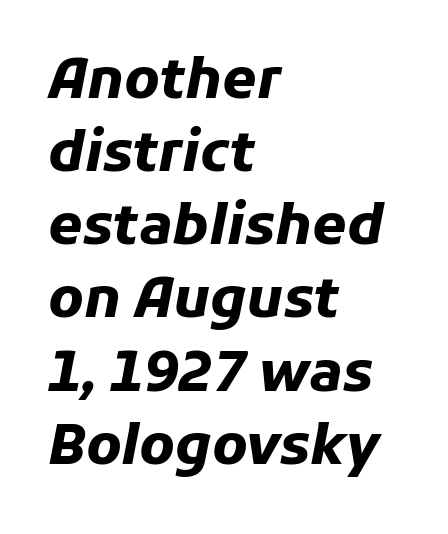
This sample keeps an unexceptional amount of space between lines. A clean baseline with only descenders dipping below it. Slanted lettering throughout. Typographic density is high because the face is bold. This rendering uses left alignment, leaving the right contour irregular. Spacing between characters is what you'd get straight out of the box.
